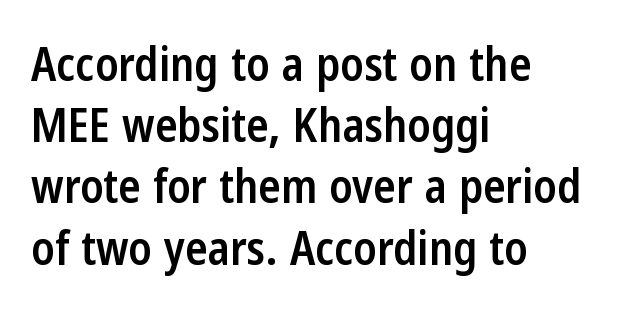
Q: Is the text bold? A: Semi-bold.
Q: Is the text italic (slanted)? A: No, it is upright.
Q: Is the typeface a serif or a sans-serif typeface? A: Sans-serif.
Q: Is the text underlined? A: No.
Q: How is the paragraph aligned? A: Left-aligned.
Q: Is the spacing between letters normal or unusually wide? A: Normal.
Q: Is the spacing between lines tight, normal or loose? A: Normal.
Q: Width (condensed, normal, or wide)? A: Condensed.
Q: Stroke contrast? A: Low.
Q: x-height? A: Medium.
Q: Monospaced? A: No.
